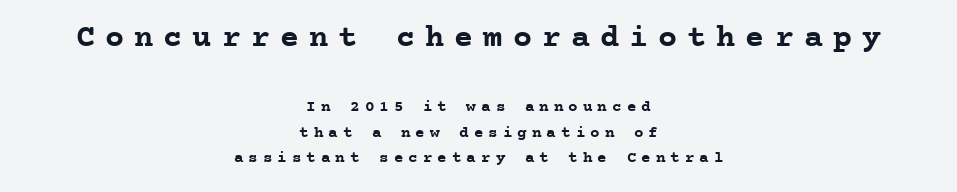
Q: Is the text bold? A: Yes.
Q: Is the text italic (slanted)? A: No, it is upright.
Q: Is the typeface a serif or a sans-serif typeface? A: Serif.
Q: Is the text underlined? A: No.
Q: How is the paragraph aligned? A: Centered.
Q: Is the spacing between letters normal or unusually wide? A: Unusually wide.
Q: Is the spacing between lines tight, normal or loose? A: Normal.
Q: Which block of text is set in a larger size, the first (top) or the second (bottom)? A: The first (top) one.
Q: Width (condensed, normal, or wide)? A: Normal.
Q: Stroke contrast? A: Low.
Q: x-height? A: Medium.
Q: Monospaced? A: Yes.
